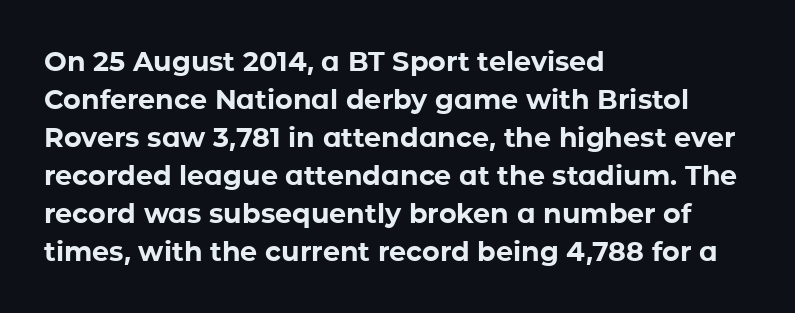
The image shows 27 px bold type, upright; set left-aligned, normal line spacing (1.41x), normal letter spacing, not underlined.
